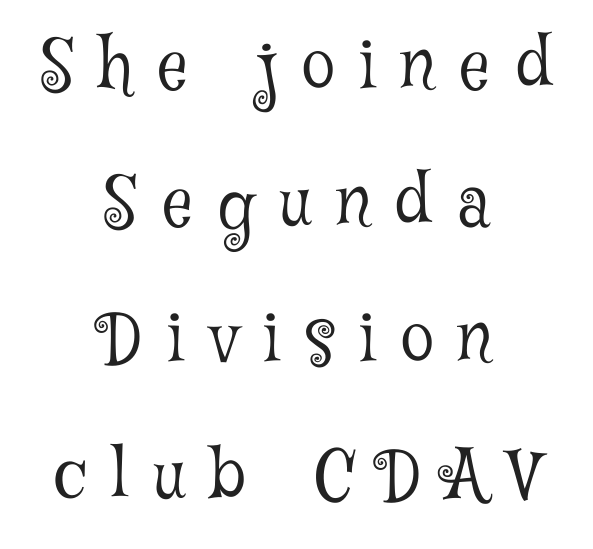
Q: Is the text bold? A: No.
Q: Is the text italic (slanted)? A: No, it is upright.
Q: Is the typeface a serif or a sans-serif typeface? A: Serif.
Q: Is the text underlined? A: No.
Q: How is the paragraph aligned? A: Centered.
Q: Is the spacing between letters normal or unusually wide? A: Unusually wide.
Q: Is the spacing between lines tight, normal or loose? A: Loose.
Q: Width (condensed, normal, or wide)? A: Condensed.
Q: Stroke contrast? A: Low.
Q: x-height? A: Medium.
Q: Monospaced? A: No.
